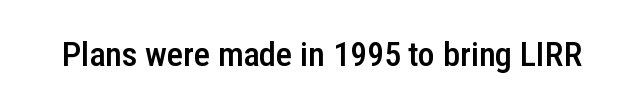
The image shows 34 px semibold, condensed sans-serif type, upright; set normal letter spacing, not underlined; low stroke contrast and a medium x-height.
